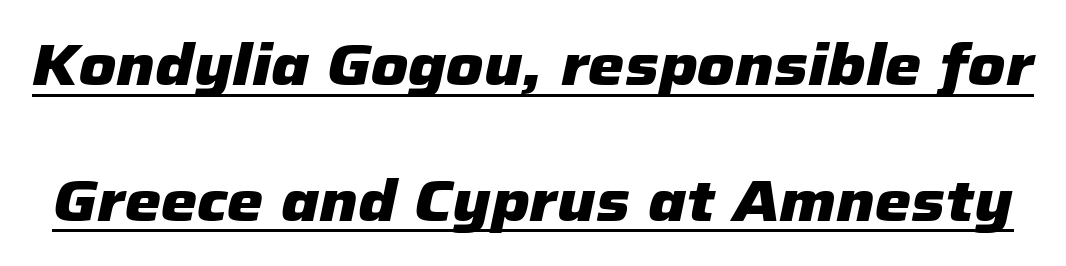
A dark, heavy texture on the line: the type is bold. This rendering leaves character spacing at its baseline value. Each letter keeps its own natural width here, so spacing adapts to shape. Each line of the rendering has a horizontal stroke beneath the glyphs.
